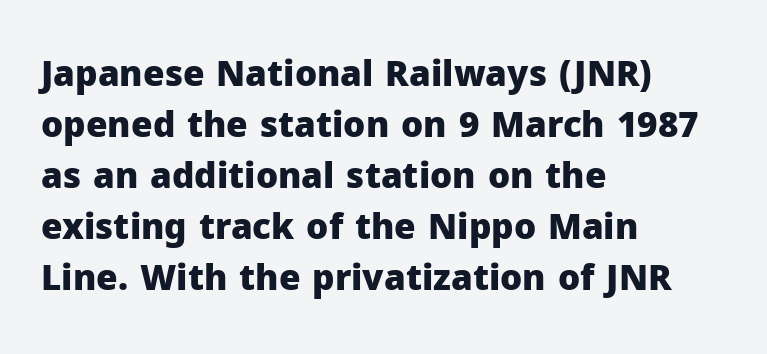
The image shows 35 px heavy sans-serif type, upright; set left-aligned, normal line spacing (1.46x), normal letter spacing, not underlined; low stroke contrast and a medium x-height.
